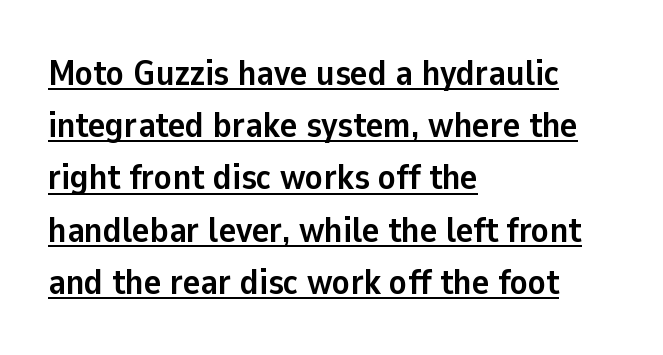
{"serif": "no", "italic": "no", "bold": "yes", "weight": "semibold", "width": "normal", "stroke_contrast": "low", "x_height": "medium", "monospaced": "no", "underline": "yes", "align": "left", "line_spacing": "normal", "line_spacing_ratio": 1.45, "letter_spacing": "normal", "letter_spacing_em": 0.0, "glyph_px": 36}
